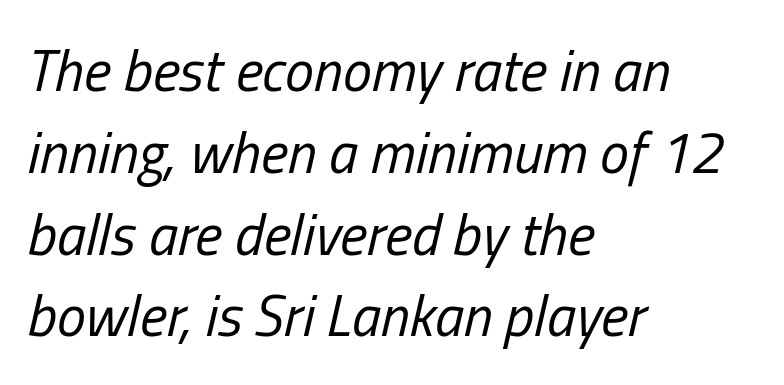
In terms of posture, this sample is oblique. Caption: standard tracking, unaltered. The passage is arranged the way most books set body copy — flush left. The letters advance in unequal steps, a hallmark of proportional type.
